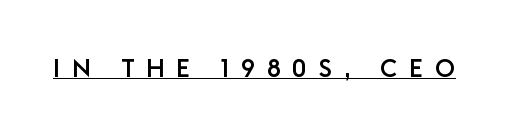
The font's upright variant was chosen for this text. Students, note that the glyphs here are deliberately spaced far apart. Notice how a bar underscores the lettering throughout.
